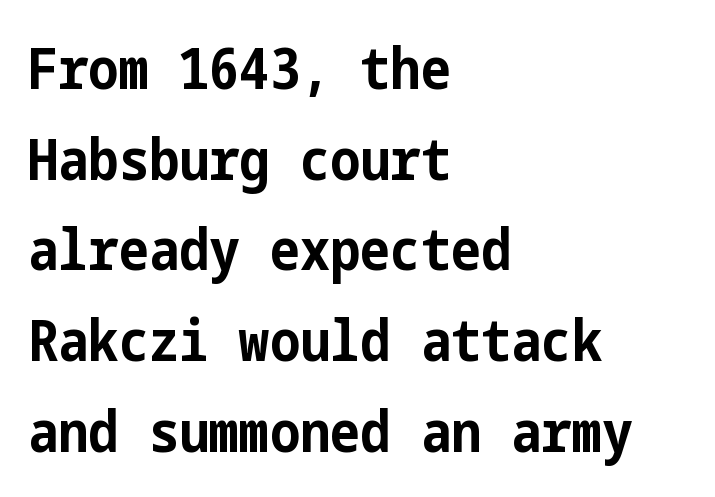
The image shows 57 px bold, condensed sans-serif type, upright; set left-aligned, normal line spacing (1.59x), normal letter spacing, not underlined; low stroke contrast and a medium x-height.
